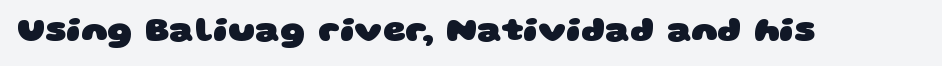
Q: Is the text bold? A: Yes.
Q: Is the typeface a serif or a sans-serif typeface? A: Sans-serif.
Q: Is the text underlined? A: No.
Q: Is the spacing between letters normal or unusually wide? A: Normal.
Q: Width (condensed, normal, or wide)? A: Wide.
Q: Stroke contrast? A: Low.
Q: x-height? A: Large.
Q: Monospaced? A: No.
